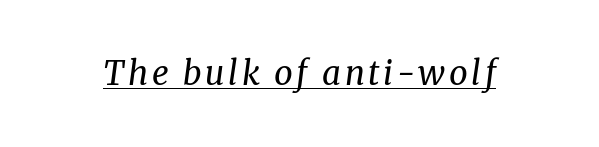
{"serif": "yes", "italic": "yes", "lean": "right", "slant_degrees": 8, "bold": "no", "weight": "regular", "width": "normal", "stroke_contrast": "medium", "x_height": "medium", "monospaced": "no", "underline": "yes", "glyph_px": 33}
